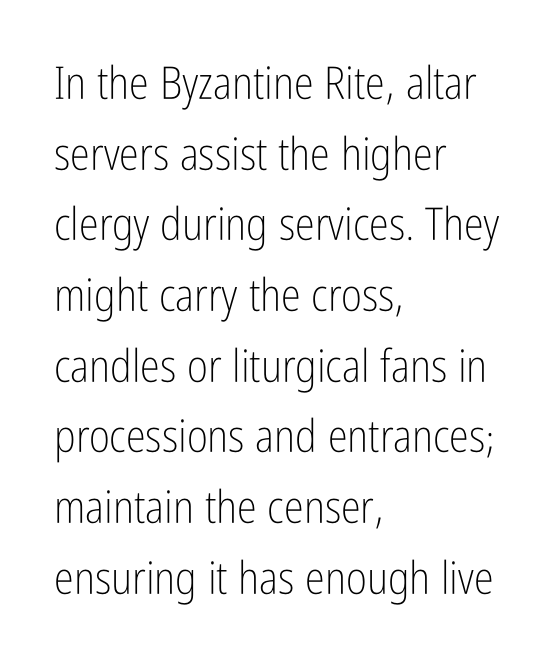
Q: Is the text bold? A: No.
Q: Is the text italic (slanted)? A: No, it is upright.
Q: Is the typeface a serif or a sans-serif typeface? A: Sans-serif.
Q: Is the text underlined? A: No.
Q: How is the paragraph aligned? A: Left-aligned.
Q: Is the spacing between letters normal or unusually wide? A: Normal.
Q: Is the spacing between lines tight, normal or loose? A: Normal.
Q: Width (condensed, normal, or wide)? A: Condensed.
Q: Stroke contrast? A: Low.
Q: x-height? A: Medium.
Q: Monospaced? A: No.
